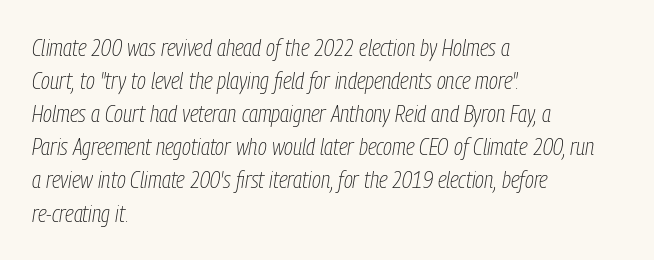
Is the type heavy? It reads as light-to-regular instead. Descenders are the only things crossing below the line. Is the type slanted? Yes — the strokes lean at a clear angle. This rendering uses left alignment, leaving the right contour irregular.
